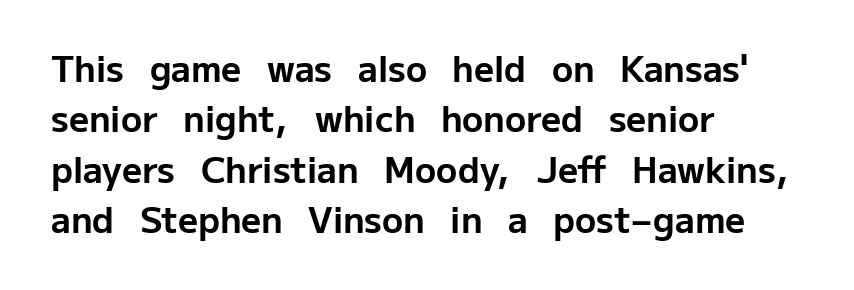
The image shows 35 px bold sans-serif type, upright; set left-aligned, normal line spacing (1.44x), normal letter spacing, not underlined; low stroke contrast and a medium x-height.
